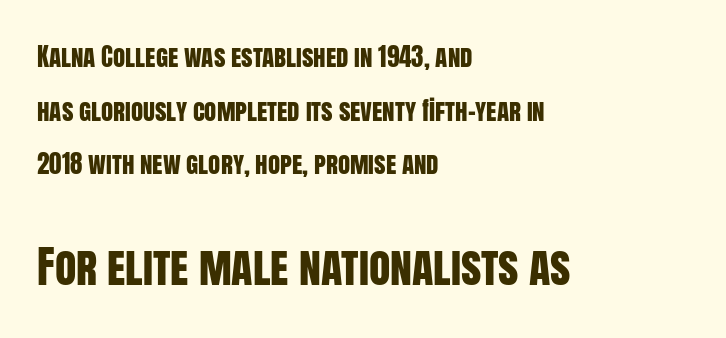
The image shows 44 px condensed sans-serif type, upright; set left-aligned, loose line spacing (2.15x), normal letter spacing, not underlined; the second (bottom) block is 1.76x larger; low stroke contrast and a large x-height.
